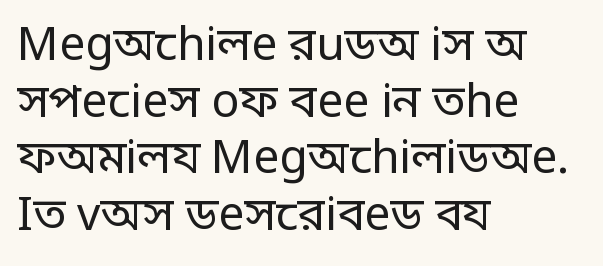
Q: Is the text bold? A: No.
Q: Is the text italic (slanted)? A: No, it is upright.
Q: Is the typeface a serif or a sans-serif typeface? A: Sans-serif.
Q: Is the text underlined? A: No.
Q: How is the paragraph aligned? A: Left-aligned.
Q: Is the spacing between letters normal or unusually wide? A: Normal.
Q: Width (condensed, normal, or wide)? A: Condensed.
Q: Stroke contrast? A: Low.
Q: Monospaced? A: No.
